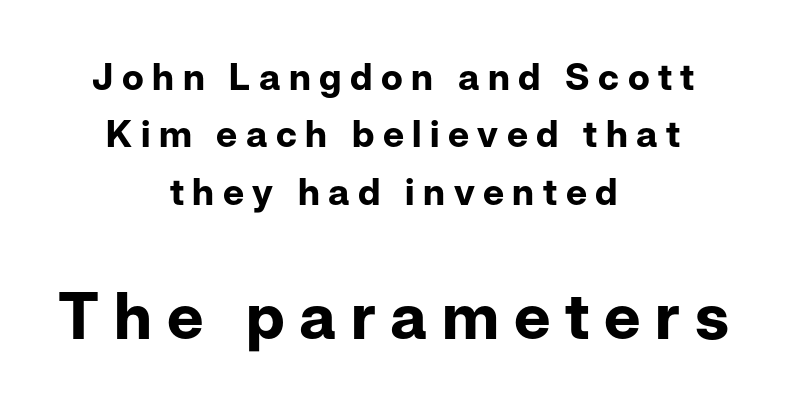
Q: Is the text bold? A: Yes.
Q: Is the text italic (slanted)? A: No, it is upright.
Q: Is the typeface a serif or a sans-serif typeface? A: Sans-serif.
Q: Is the text underlined? A: No.
Q: How is the paragraph aligned? A: Centered.
Q: Is the spacing between letters normal or unusually wide? A: Unusually wide.
Q: Is the spacing between lines tight, normal or loose? A: Normal.
Q: Which block of text is set in a larger size, the first (top) or the second (bottom)? A: The second (bottom) one.
Q: Width (condensed, normal, or wide)? A: Normal.
Q: Stroke contrast? A: Low.
Q: x-height? A: Medium.
Q: Monospaced? A: No.
